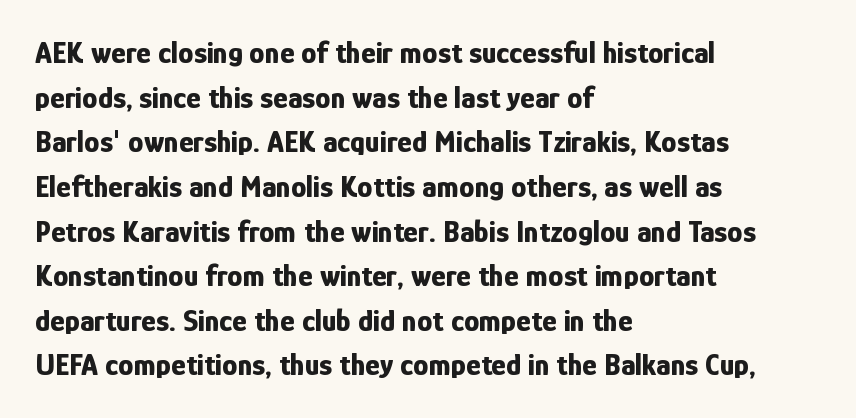
{"serif": "no", "italic": "no", "bold": "yes", "weight": "bold", "width": "condensed", "stroke_contrast": "low", "x_height": "medium", "monospaced": "no", "underline": "no", "align": "left", "line_spacing": "normal", "line_spacing_ratio": 1.44, "letter_spacing": "normal", "letter_spacing_em": 0.0, "glyph_px": 31}
